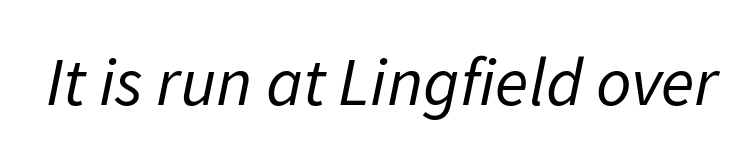
{"italic": "yes", "lean": "right", "slant_degrees": 11, "bold": "no", "weight": "regular", "width": "normal", "stroke_contrast": "low", "x_height": "medium", "monospaced": "no", "underline": "no", "letter_spacing": "normal", "letter_spacing_em": 0.0, "glyph_px": 69}
